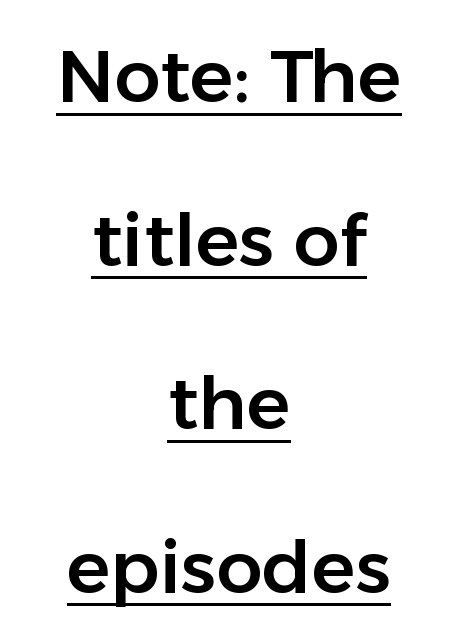
The image shows 73 px sans-serif type, upright; set centered, loose line spacing (2.24x), normal letter spacing, underlined; low stroke contrast and a medium x-height.
